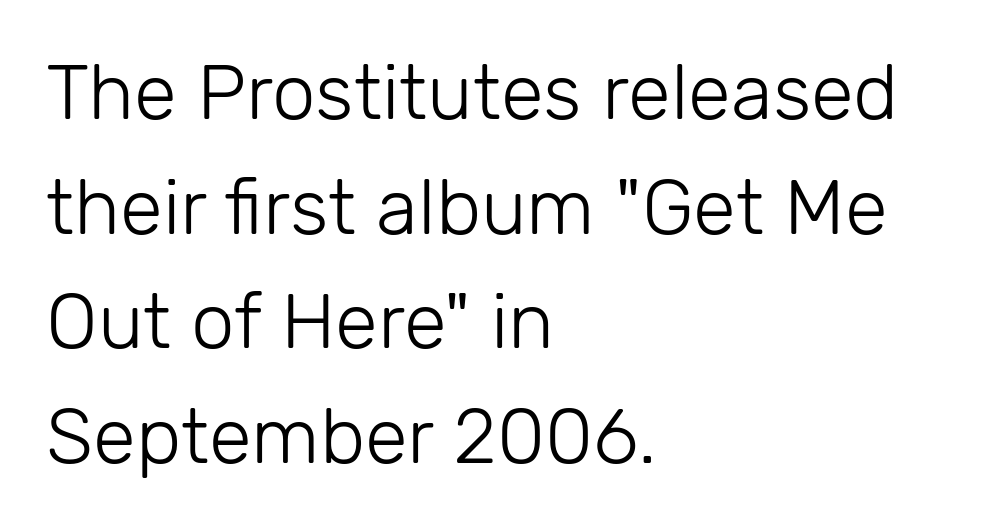
The image shows 78 px light sans-serif type, upright; set left-aligned, normal line spacing (1.47x), normal letter spacing, not underlined; low stroke contrast and a medium x-height.
